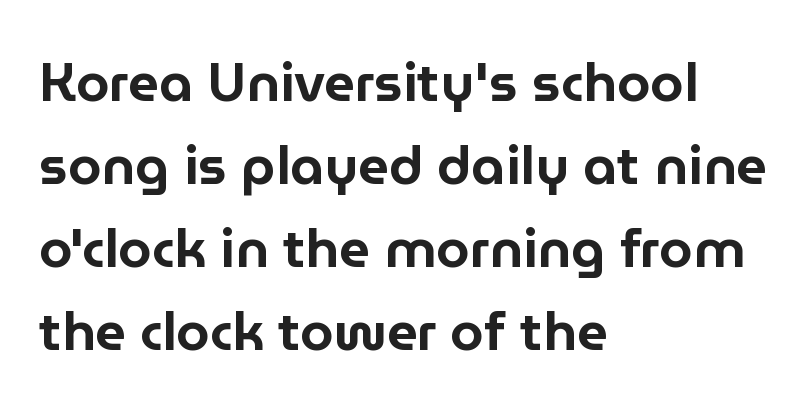
Is this a fixed-width face? No — the glyphs have proportional, varying widths. Type without underlining. Each new line begins a customary step beneath the previous one. Words appear dense and cohesive because spacing is normal. Upright lettering throughout.
